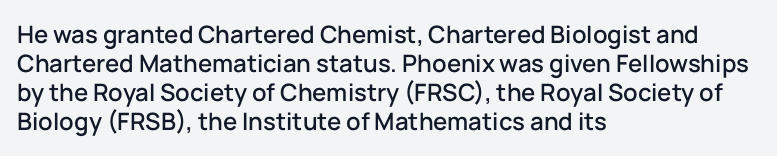
{"italic": "no", "underline": "no", "align": "left", "line_spacing_ratio": 1.21, "letter_spacing": "normal", "letter_spacing_em": 0.0, "glyph_px": 24}
